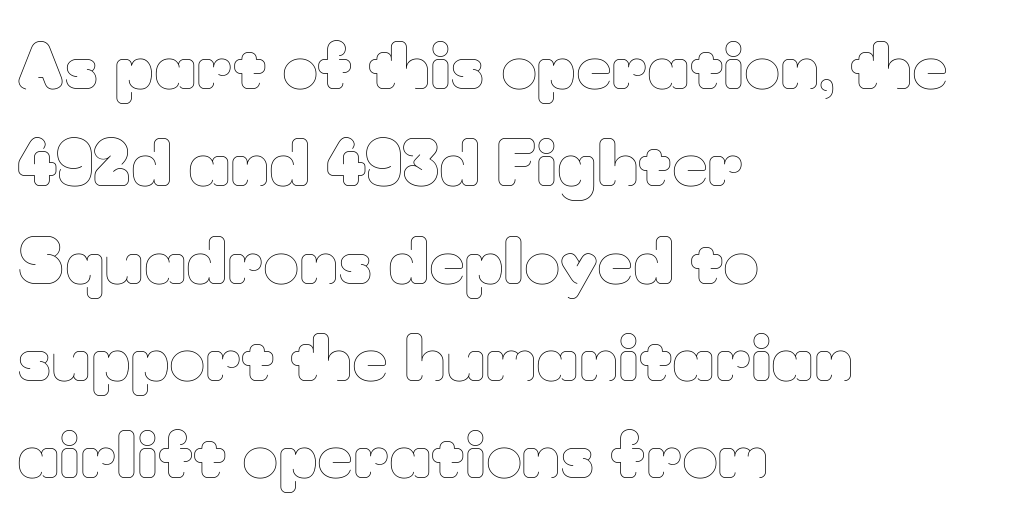
{"italic": "no", "bold": "no", "weight": "thin", "width": "normal", "stroke_contrast": "low", "x_height": "small", "monospaced": "no", "underline": "no", "align": "left", "line_spacing": "normal", "line_spacing_ratio": 1.57, "letter_spacing": "normal", "letter_spacing_em": 0.0, "glyph_px": 62}
